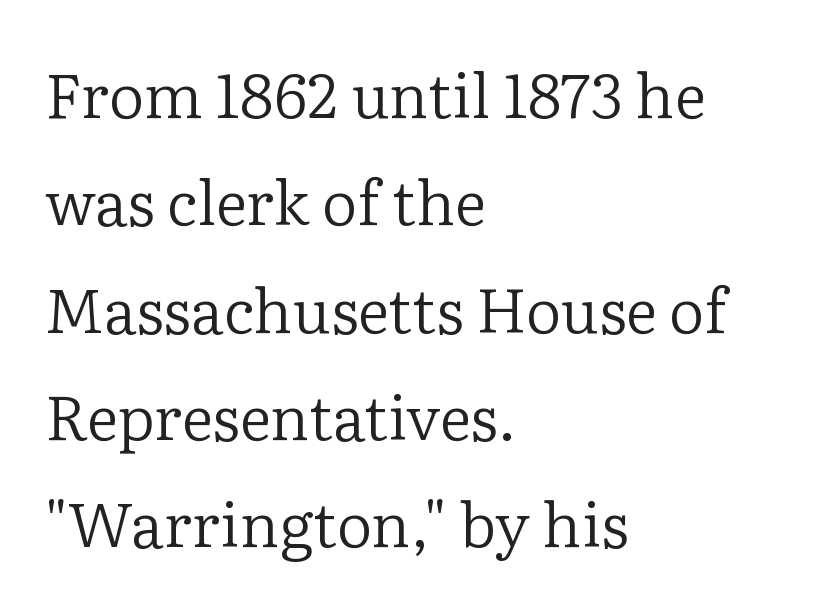
{"serif": "yes", "italic": "no", "bold": "no", "weight": "regular", "width": "normal", "stroke_contrast": "low", "x_height": "medium", "monospaced": "no", "underline": "no", "align": "left", "line_spacing_ratio": 1.73, "letter_spacing": "normal", "letter_spacing_em": 0.0, "glyph_px": 62}
